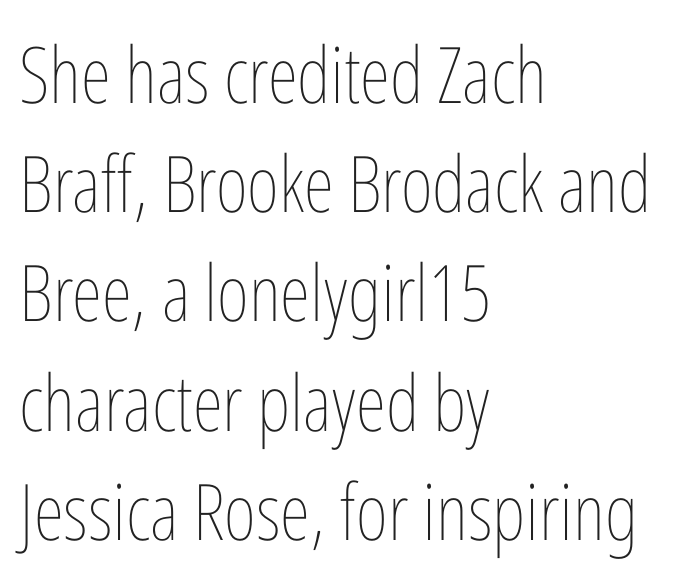
Q: Is the text bold? A: No.
Q: Is the text italic (slanted)? A: No, it is upright.
Q: Is the text underlined? A: No.
Q: How is the paragraph aligned? A: Left-aligned.
Q: Is the spacing between letters normal or unusually wide? A: Normal.
Q: Is the spacing between lines tight, normal or loose? A: Normal.
Q: Width (condensed, normal, or wide)? A: Condensed.
Q: Stroke contrast? A: Low.
Q: x-height? A: Medium.
Q: Monospaced? A: No.
